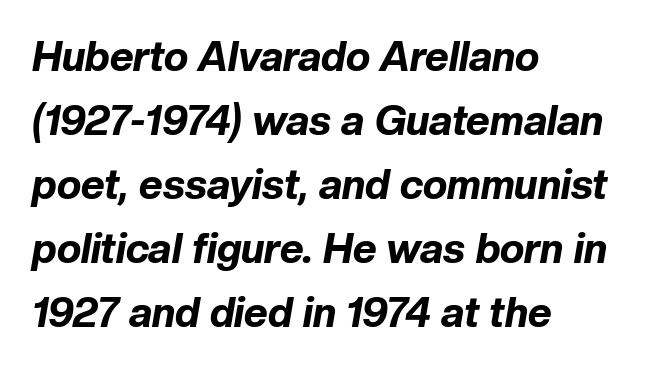
The image shows 41 px bold type, italic (leaning right); set left-aligned, normal line spacing (1.56x), normal letter spacing, not underlined; low stroke contrast and a medium x-height.
